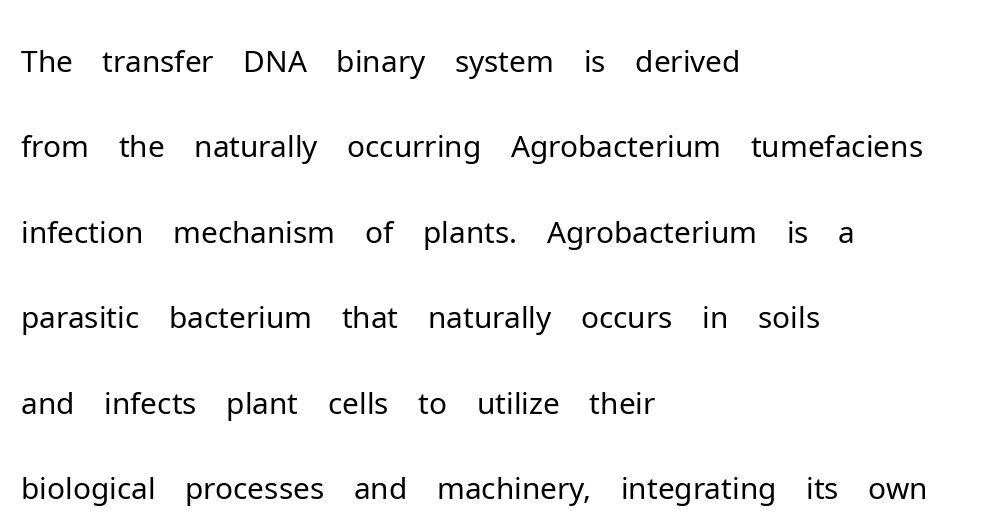
Interline gaps are of average width in this sample. Stroke thickness stays within the range of a standard reading face or lighter. The zone under the glyphs is completely vacant. You could not count columns in this text — the font is proportionally spaced.
